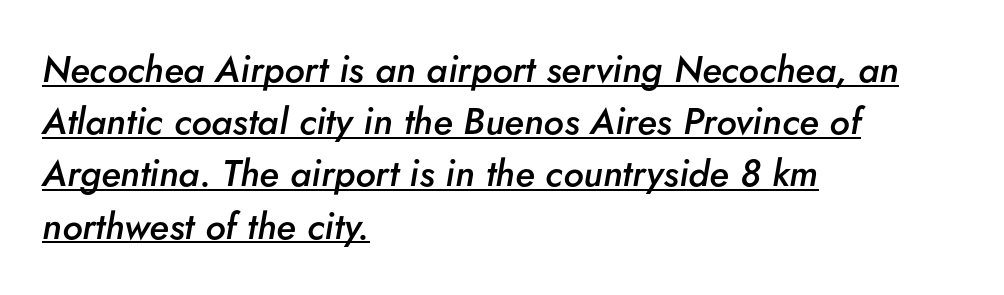
Q: Is the text bold? A: Semi-bold.
Q: Is the text italic (slanted)? A: Yes, it leans right by about 5 degrees.
Q: Is the text underlined? A: Yes.
Q: How is the paragraph aligned? A: Left-aligned.
Q: Is the spacing between letters normal or unusually wide? A: Normal.
Q: Is the spacing between lines tight, normal or loose? A: Normal.
Q: Width (condensed, normal, or wide)? A: Normal.
Q: Stroke contrast? A: Low.
Q: x-height? A: Small.
Q: Monospaced? A: No.
